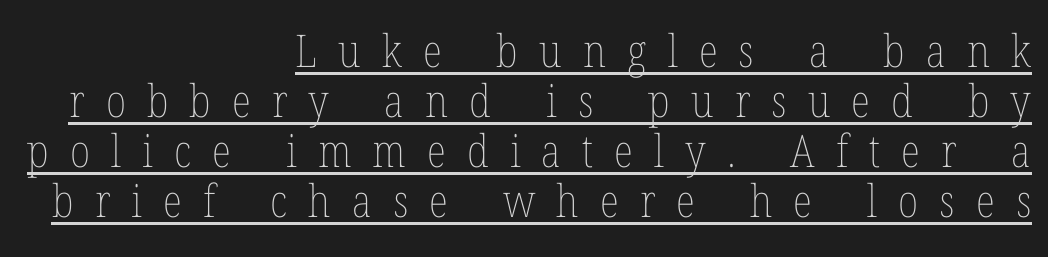
{"italic": "no", "bold": "no", "weight": "thin", "width": "condensed", "stroke_contrast": "low", "x_height": "medium", "monospaced": "no", "underline": "yes", "align": "right", "line_spacing": "tight", "line_spacing_ratio": 1.11, "letter_spacing": "wide", "letter_spacing_em": 0.47, "glyph_px": 45}
